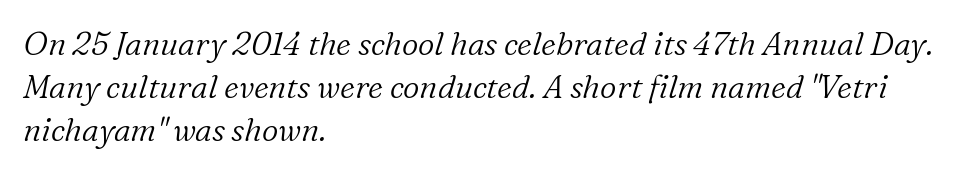
The image shows 32 px light serif type, italic (leaning right); set left-aligned, normal line spacing (1.35x), normal letter spacing, not underlined; low stroke contrast and a medium x-height.
